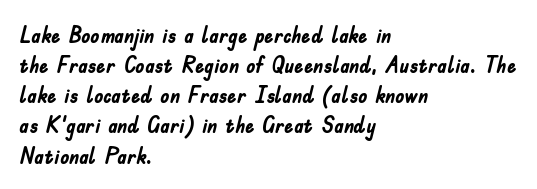
Q: Is the text bold? A: Yes.
Q: Is the text italic (slanted)? A: Yes.
Q: Is the text underlined? A: No.
Q: How is the paragraph aligned? A: Left-aligned.
Q: Is the spacing between letters normal or unusually wide? A: Normal.
Q: Is the spacing between lines tight, normal or loose? A: Normal.
